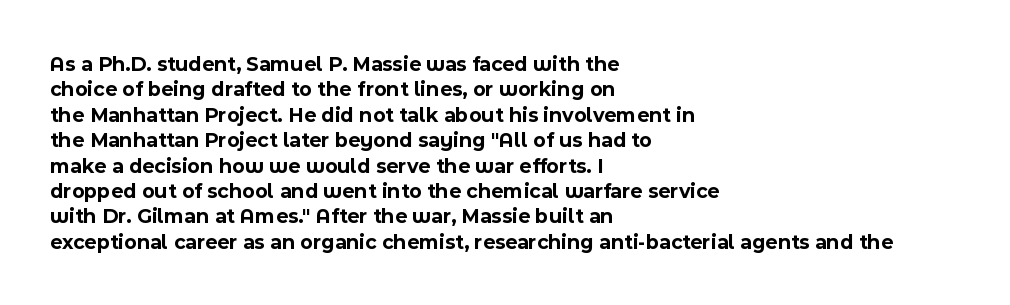
{"italic": "no", "bold": "yes", "underline": "no", "align": "left", "line_spacing_ratio": 1.21, "letter_spacing": "normal", "letter_spacing_em": 0.0, "glyph_px": 21}
